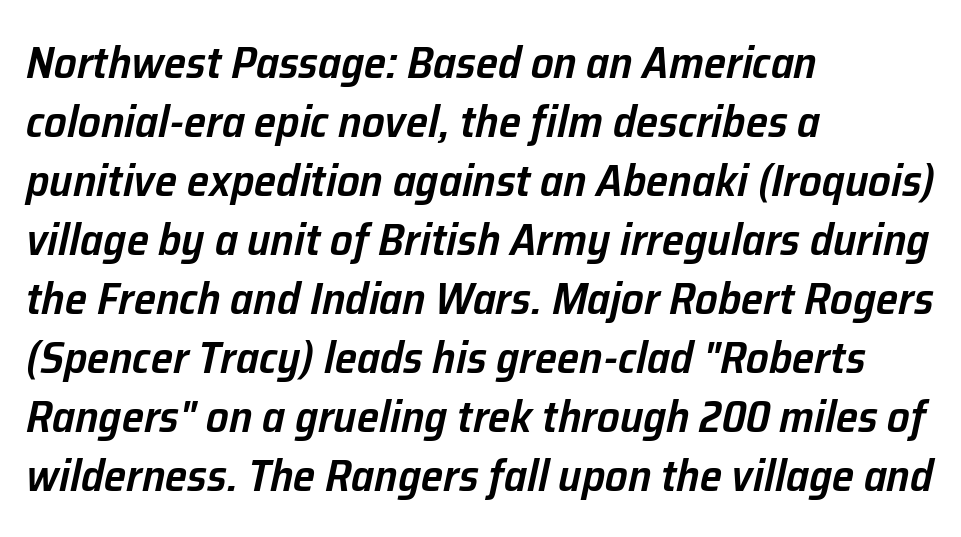
{"italic": "yes", "lean": "right", "slant_degrees": 12, "bold": "semi", "weight": "semibold", "width": "normal", "stroke_contrast": "low", "x_height": "medium", "monospaced": "no", "underline": "no", "align": "left", "line_spacing": "normal", "line_spacing_ratio": 1.31, "letter_spacing": "normal", "letter_spacing_em": 0.0, "glyph_px": 45}
